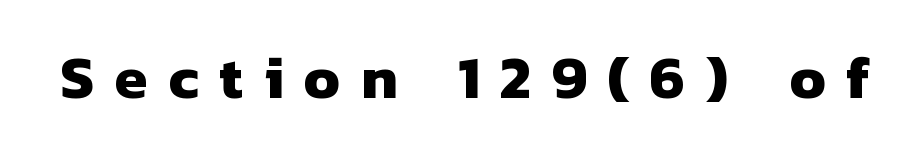
The image shows 60 px heavy sans-serif type; set unusually wide letter spacing (+0.34 em), not underlined; low stroke contrast and a medium x-height.
